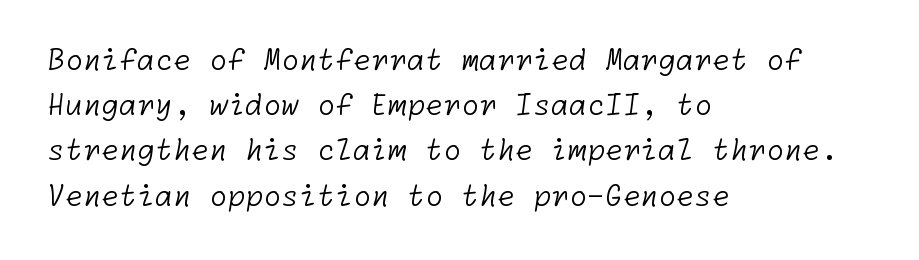
A typesetter would call this zero additional tracking. The leading is moderate, giving the passage an even texture. Typographically, this falls in the sans-serif category. A student would call this left alignment; a typographer would say flush left, rag right. Unbolded letterforms with no extra heft. A bare baseline throughout the passage.
